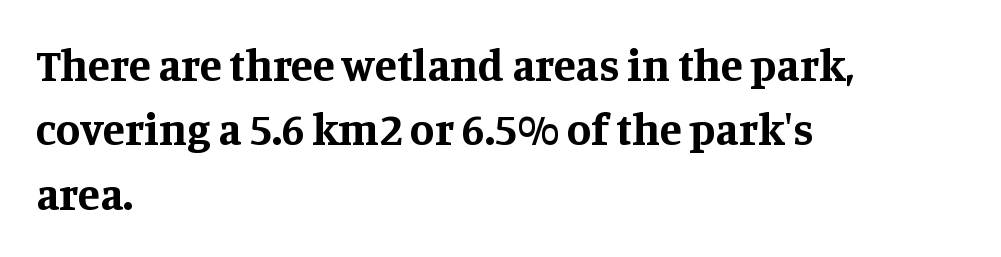
This sample uses plain, unmodified letter spacing. The passage shown is typed in a proportional face where columns would drift. These lines carry a lot of weight — the face is fully bold. Line starts are locked; line ends wander. This rendering employs a face with finishing strokes, i.e., a serif. Quick note: underline off.
